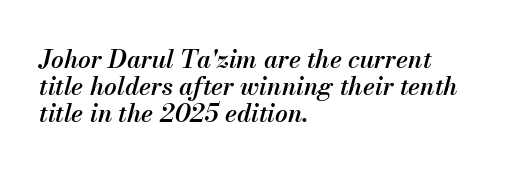
Q: Is the text bold? A: Semi-bold.
Q: Is the text italic (slanted)? A: Yes, it leans right by about 13 degrees.
Q: Is the text underlined? A: No.
Q: How is the paragraph aligned? A: Left-aligned.
Q: Is the spacing between letters normal or unusually wide? A: Normal.
Q: Is the spacing between lines tight, normal or loose? A: Tight.
